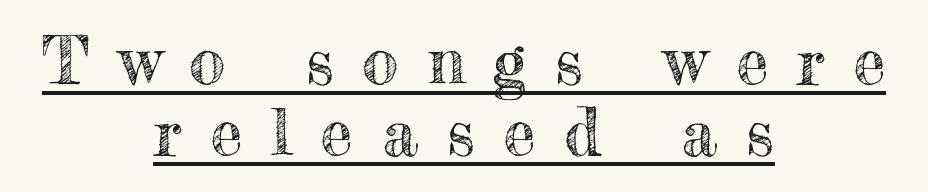
The specimen includes a rule beneath the text block's lines. A centered setting, common on invitations and titles, is used for this passage. These lines are rendered in a variable-pitch font. The line-height multiplier appears low, near solid setting.
